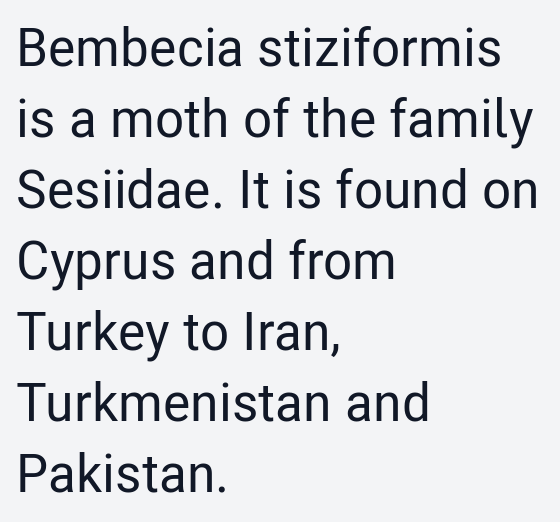
{"serif": "no", "italic": "no", "width": "condensed", "stroke_contrast": "low", "x_height": "medium", "monospaced": "no", "underline": "no", "align": "left", "line_spacing": "normal", "line_spacing_ratio": 1.34, "letter_spacing": "normal", "letter_spacing_em": 0.0, "glyph_px": 53}
